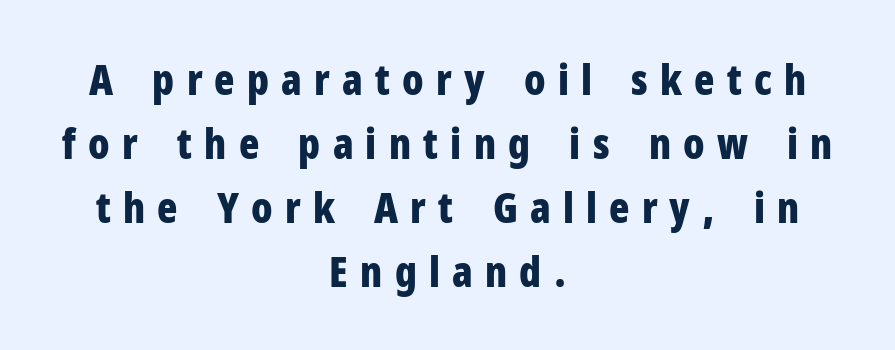
Honestly, there is no underline to notice here at all. The paragraph shown floats in the horizontal middle. Looks like regular typesetting: each glyph gets only the width it needs. The rendering uses a bold face; every stroke is thick and dark. Whoever set this chose a conventional vertical rhythm. Posture: vertical.
